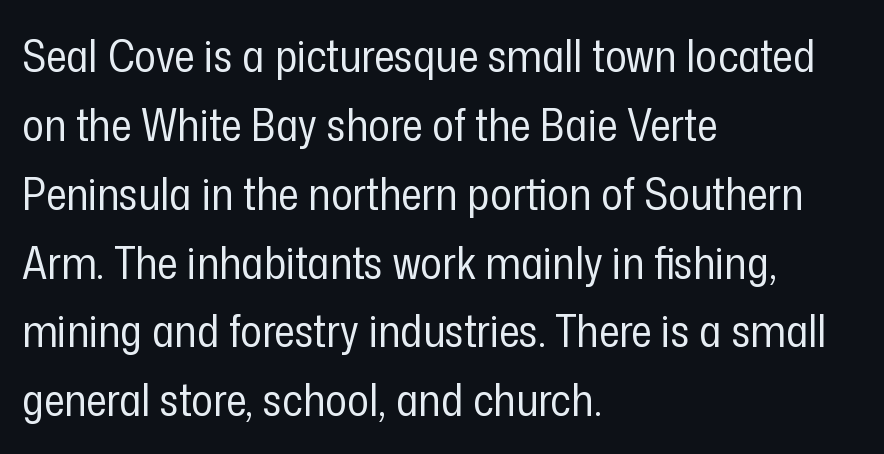
Q: Is the text bold? A: No.
Q: Is the text italic (slanted)? A: No, it is upright.
Q: Is the typeface a serif or a sans-serif typeface? A: Sans-serif.
Q: Is the text underlined? A: No.
Q: How is the paragraph aligned? A: Left-aligned.
Q: Is the spacing between letters normal or unusually wide? A: Normal.
Q: Is the spacing between lines tight, normal or loose? A: Normal.
Q: Width (condensed, normal, or wide)? A: Condensed.
Q: Stroke contrast? A: Low.
Q: x-height? A: Medium.
Q: Monospaced? A: No.
